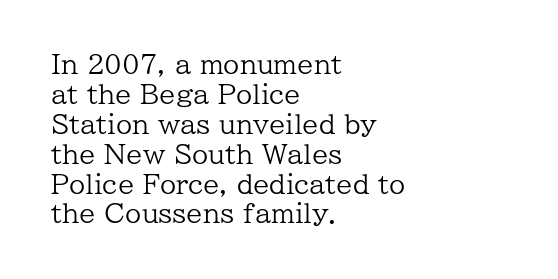
{"italic": "no", "bold": "no", "underline": "no", "align": "left", "line_spacing": "tight", "line_spacing_ratio": 1.15, "letter_spacing": "normal", "letter_spacing_em": 0.0, "glyph_px": 26}
